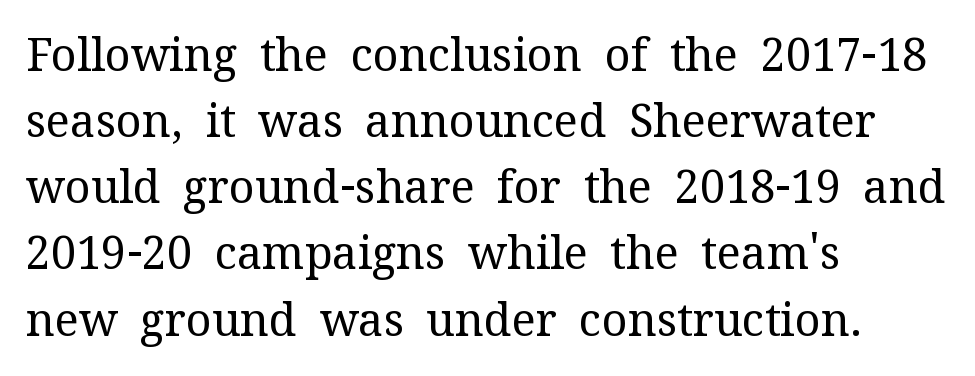
Q: Is the text bold? A: No.
Q: Is the text italic (slanted)? A: No, it is upright.
Q: Is the typeface a serif or a sans-serif typeface? A: Serif.
Q: Is the text underlined? A: No.
Q: How is the paragraph aligned? A: Left-aligned.
Q: Is the spacing between letters normal or unusually wide? A: Normal.
Q: Is the spacing between lines tight, normal or loose? A: Normal.
Q: Width (condensed, normal, or wide)? A: Normal.
Q: Stroke contrast? A: Medium.
Q: x-height? A: Medium.
Q: Monospaced? A: No.
